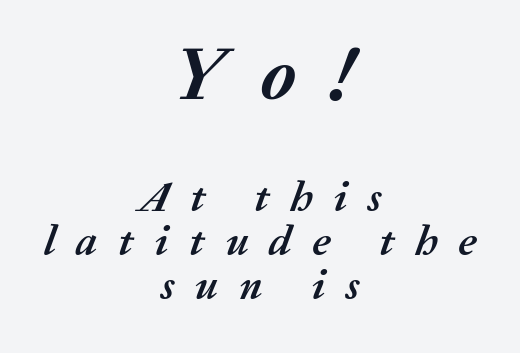
{"italic": "yes", "lean": "right", "slant_degrees": 20, "bold": "yes", "weight": "semibold", "width": "normal", "stroke_contrast": "medium", "x_height": "medium", "monospaced": "no", "underline": "no", "align": "center", "line_spacing": "tight", "line_spacing_ratio": 1.02, "letter_spacing": "wide", "letter_spacing_em": 0.47, "larger_block": "first", "size_ratio": 1.74, "glyph_px": 75}
